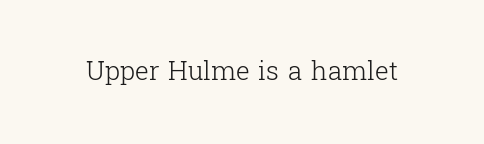
{"italic": "no", "bold": "no", "underline": "no", "letter_spacing": "normal", "letter_spacing_em": 0.0, "glyph_px": 26}
